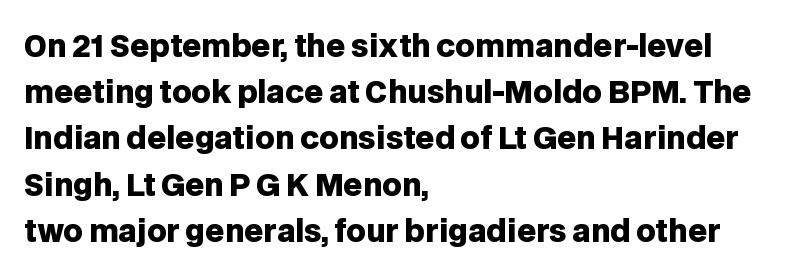
Q: Is the text bold? A: Yes.
Q: Is the text italic (slanted)? A: No, it is upright.
Q: Is the typeface a serif or a sans-serif typeface? A: Sans-serif.
Q: Is the text underlined? A: No.
Q: How is the paragraph aligned? A: Left-aligned.
Q: Is the spacing between letters normal or unusually wide? A: Normal.
Q: Is the spacing between lines tight, normal or loose? A: Normal.
Q: Width (condensed, normal, or wide)? A: Normal.
Q: Stroke contrast? A: Low.
Q: x-height? A: Large.
Q: Monospaced? A: No.
